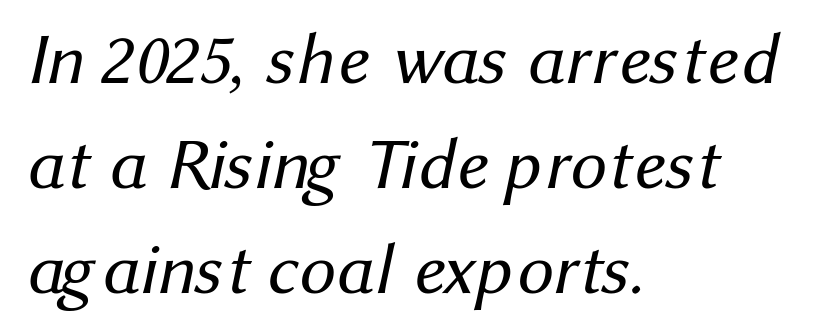
These lines keep a tight, regular rhythm from letter to letter. This sample has the flowing, uneven cadence of proportional lettering. Quick note: underline off. The vertical gap from one line to the next is medium. Heft: none added — not bold.
